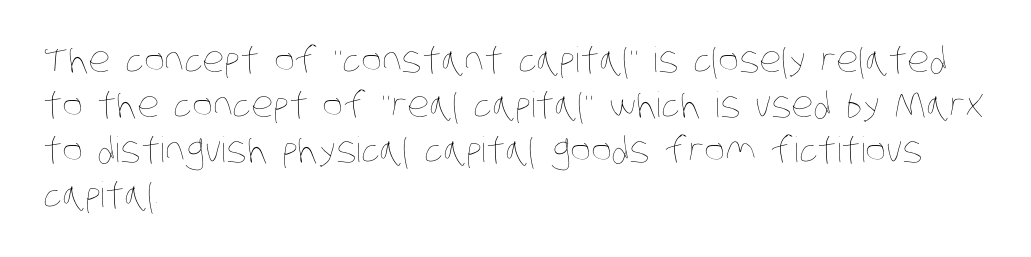
Think of a printed novel: that variable character pitch is what you see here. This sample uses plain, unmodified letter spacing. Words float on clear page, feet unadorned. The letterforms sit at book weight or below. The paragraph has a hard left edge and a soft right edge.
